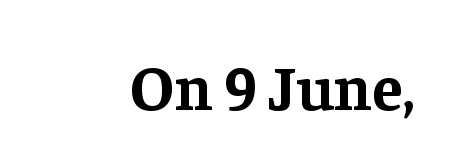
The image shows 63 px bold serif type, upright; set normal letter spacing, not underlined; low stroke contrast and a medium x-height.
